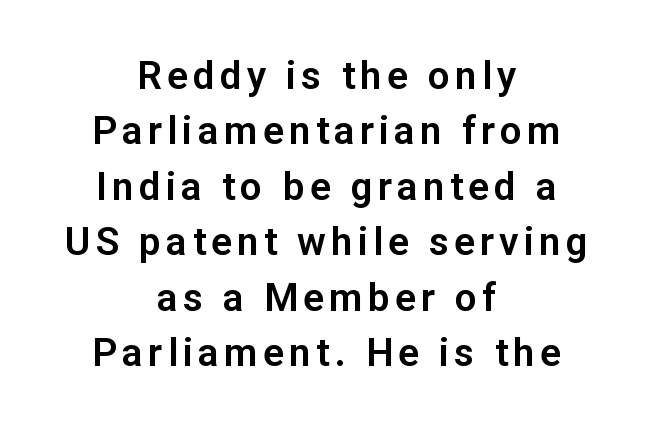
This sample uses a sans-serif face. A typesetter would call this proportional, since set widths differ per character. Check the space under the baseline: it is left empty. This block has exactly the height ordinary leading produces. A roman cut, with each character standing at attention.
